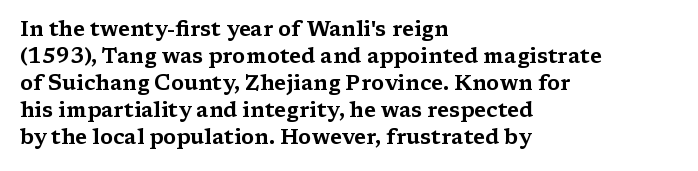
{"italic": "no", "underline": "no", "align": "left", "line_spacing": "normal", "line_spacing_ratio": 1.29, "letter_spacing": "normal", "letter_spacing_em": 0.0, "glyph_px": 21}
